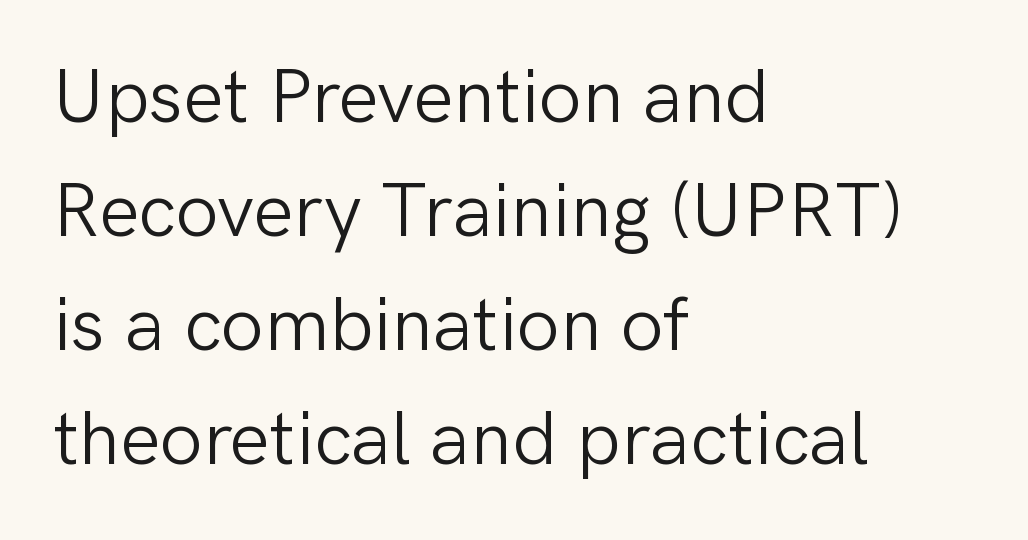
Weight: in the light-to-regular range. A typesetter would call this proportional, since set widths differ per character. Honestly, there is no underline to notice here at all. Caption: standard tracking, unaltered. This sample is left-justified, so line endings fall wherever the words run out. Serif or sans? Sans — the stroke terminals are bare.
